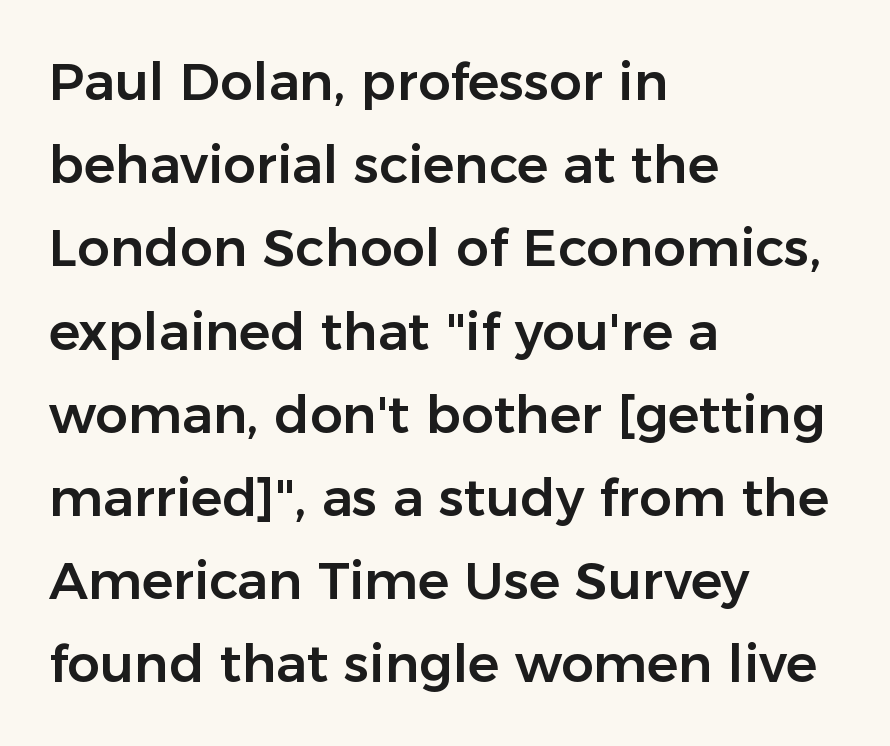
The image shows 52 px sans-serif type, upright; set left-aligned, normal line spacing (1.6x), normal letter spacing, not underlined; low stroke contrast and a medium x-height.
